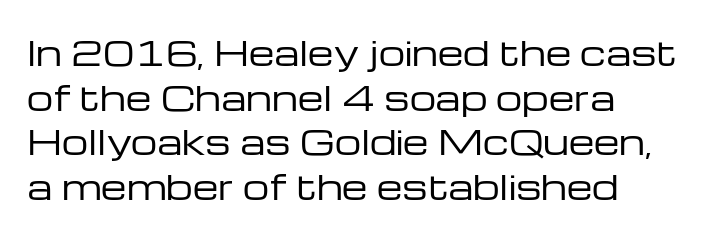
The image shows 33 px regular-weight, wide sans-serif type, upright; set left-aligned, normal line spacing (1.35x), normal letter spacing, not underlined; low stroke contrast and a medium x-height.
